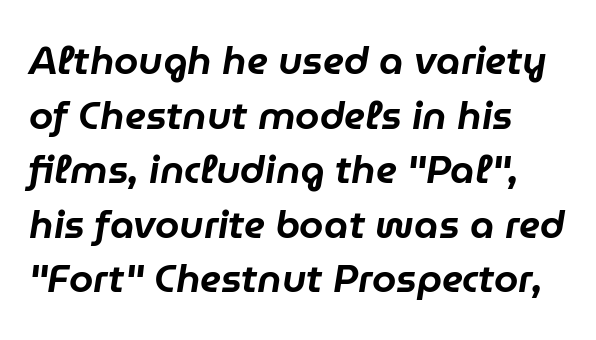
All the whitespace from short lines collects on the right. Anything drawn beneath the words? Only blank space. The designer left line spacing at the default. The gaps between neighbouring characters are ordinary and unremarkable.
